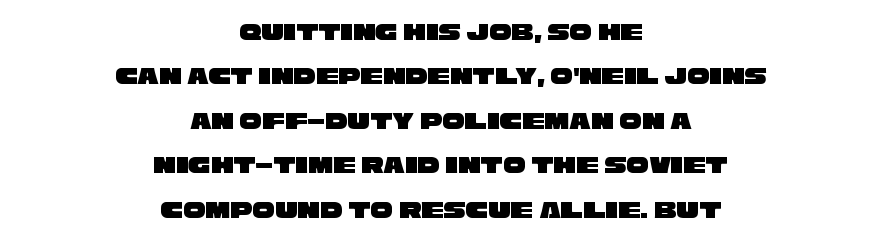
The image shows 25 px text type; set centered, line spacing 1.78x, normal letter spacing, not underlined.
